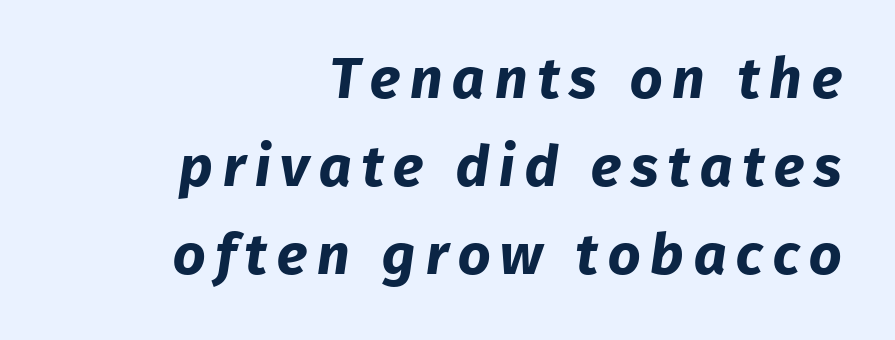
The space directly below the letters is spotless. A sans-serif font was chosen for this passage. Character widths vary here, with narrow letters taking less room than wide ones. Students, observe: this is what conventionally led text looks like. Every row of glyphs terminates at an identical x-position on the right. Every letter is thick-stroked: bold, no question.
